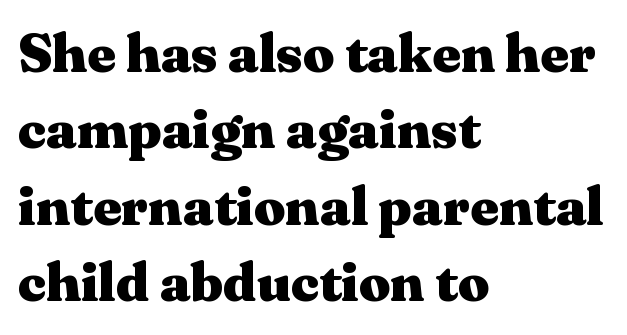
A full-strength bold gives these letters their thick strokes. Here the glyphs are tracked normally, forming tight word shapes. Each letter's strokes conclude with small projecting serifs. The rendering uses a moderate line-height, typical for paragraphs. The specimen reads as upright at a glance.
